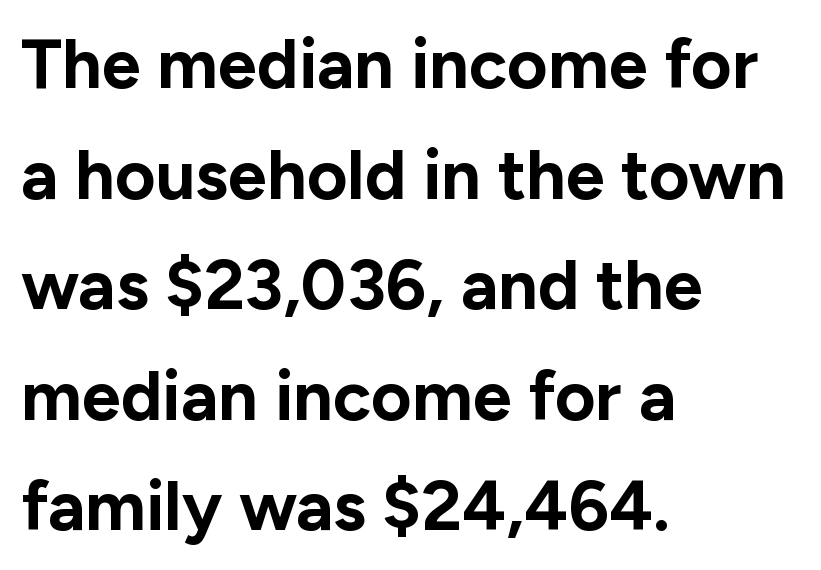
Between one letter and the next there's only the usual sliver of space. Lines of text with bare space underneath. Horizontal alignment here is leftward, the default for most running prose. The typography opts for an upright posture over an oblique one. Compared with typical paragraphs, the rows here are spaced about the same.
